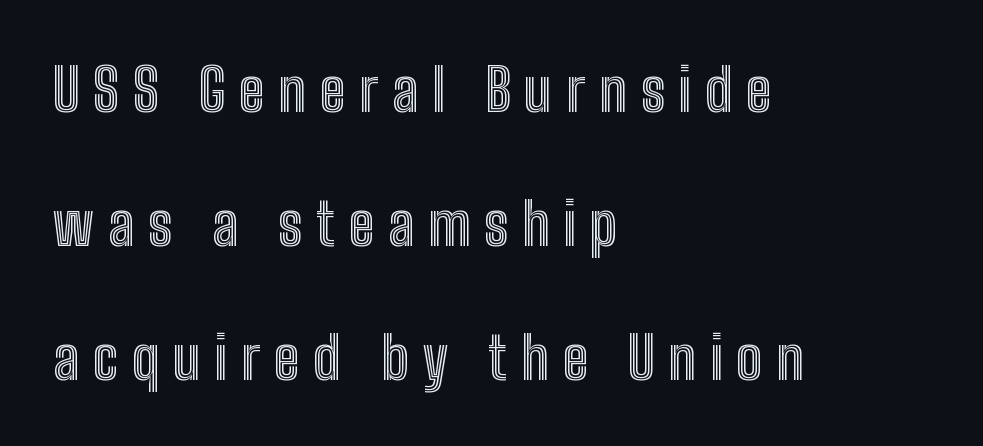
The image shows 59 px condensed type, upright; set left-aligned, loose line spacing (2.27x), unusually wide letter spacing (+0.23 em), not underlined; a medium x-height.
